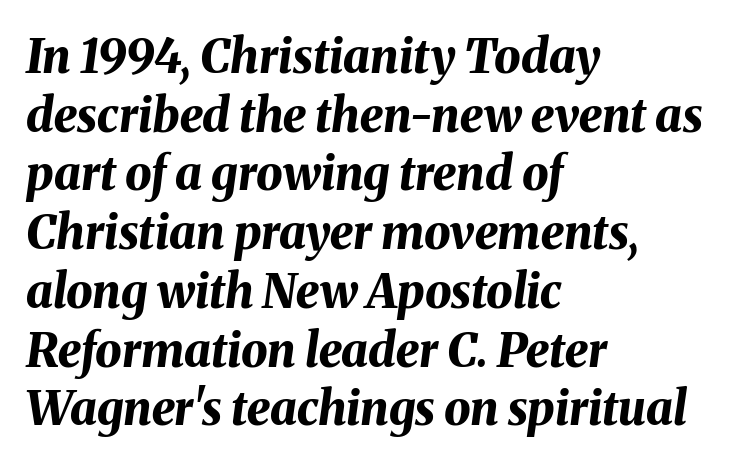
Q: Is the text bold? A: Yes.
Q: Is the text italic (slanted)? A: Yes, it leans right by about 8 degrees.
Q: Is the text underlined? A: No.
Q: How is the paragraph aligned? A: Left-aligned.
Q: Is the spacing between letters normal or unusually wide? A: Normal.
Q: Is the spacing between lines tight, normal or loose? A: Normal.
Q: Width (condensed, normal, or wide)? A: Normal.
Q: Stroke contrast? A: Medium.
Q: x-height? A: Medium.
Q: Monospaced? A: No.
